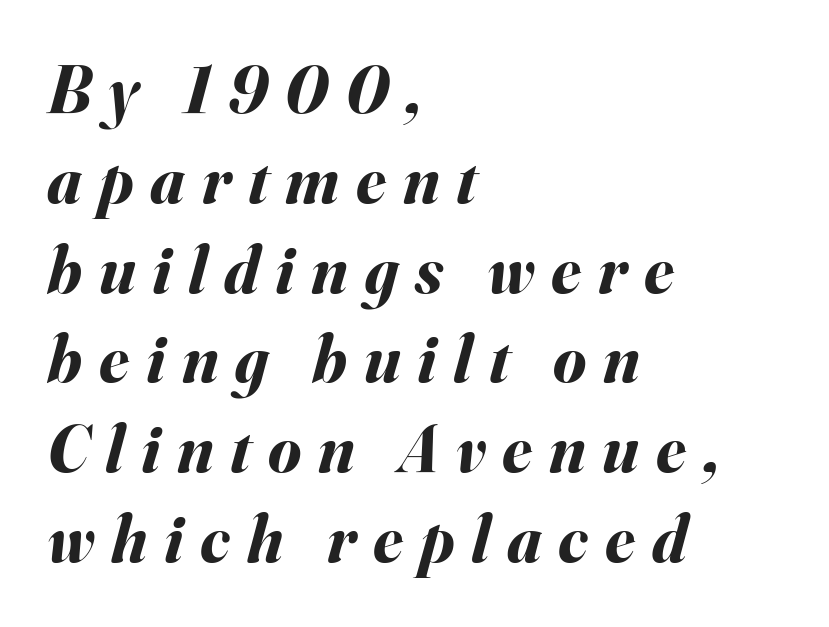
The image shows 67 px bold type, italic (leaning right); set left-aligned, normal line spacing (1.34x), unusually wide letter spacing (+0.25 em), not underlined; medium stroke contrast and a small x-height.
